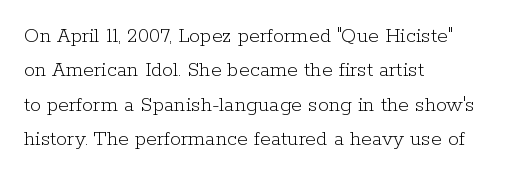
{"italic": "no", "bold": "no", "underline": "no", "align": "left", "line_spacing": "normal", "line_spacing_ratio": 1.56, "letter_spacing": "normal", "letter_spacing_em": 0.0, "glyph_px": 22}
